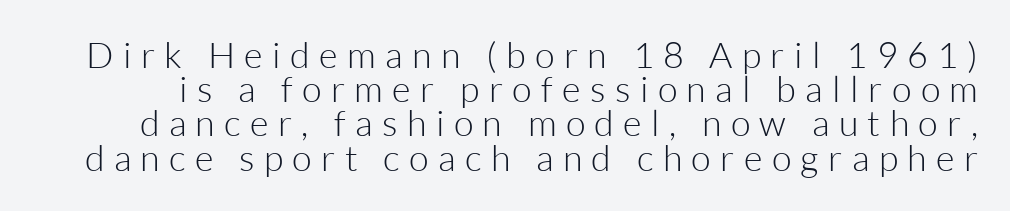
Q: Is the text bold? A: No.
Q: Is the text italic (slanted)? A: No, it is upright.
Q: Is the typeface a serif or a sans-serif typeface? A: Sans-serif.
Q: Is the text underlined? A: No.
Q: Is the spacing between letters normal or unusually wide? A: Unusually wide.
Q: Is the spacing between lines tight, normal or loose? A: Tight.
Q: Width (condensed, normal, or wide)? A: Normal.
Q: Stroke contrast? A: Low.
Q: x-height? A: Medium.
Q: Monospaced? A: No.
